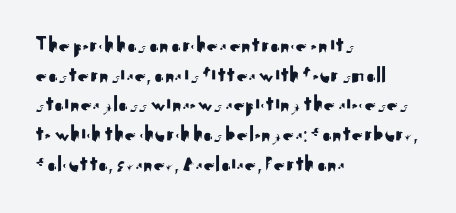
Descenders are the only things crossing below the line. A classic flush-left, rag-right setting is used for this passage. Upright lettering throughout. Quick note: interline space is typical. Letter spacing: default.
